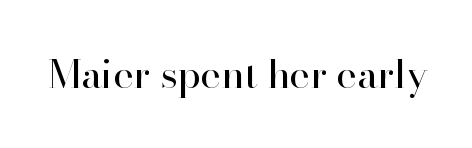
Q: Is the text bold? A: No.
Q: Is the text italic (slanted)? A: No, it is upright.
Q: Is the typeface a serif or a sans-serif typeface? A: Serif.
Q: Is the text underlined? A: No.
Q: Is the spacing between letters normal or unusually wide? A: Normal.
Q: Width (condensed, normal, or wide)? A: Normal.
Q: Stroke contrast? A: High.
Q: x-height? A: Small.
Q: Monospaced? A: No.
